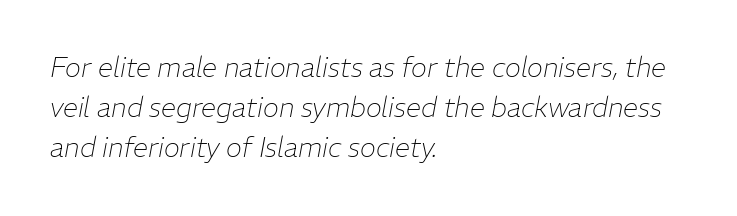
A classic flush-left, rag-right setting is used for this passage. It's the slanting kind of type. A clean baseline with only descenders dipping below it. Default kerning and tracking; the words read as compact shapes.
